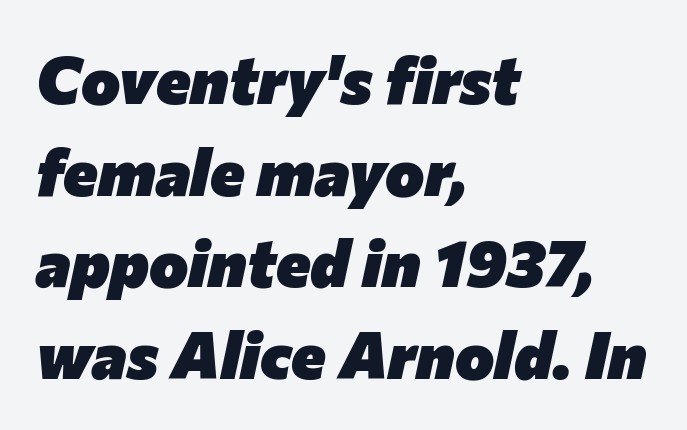
Q: Is the text bold? A: Yes.
Q: Is the text italic (slanted)? A: Yes, it leans right by about 12 degrees.
Q: Is the text underlined? A: No.
Q: How is the paragraph aligned? A: Left-aligned.
Q: Is the spacing between letters normal or unusually wide? A: Normal.
Q: Is the spacing between lines tight, normal or loose? A: Normal.
Q: Width (condensed, normal, or wide)? A: Normal.
Q: Stroke contrast? A: Low.
Q: x-height? A: Medium.
Q: Monospaced? A: No.
